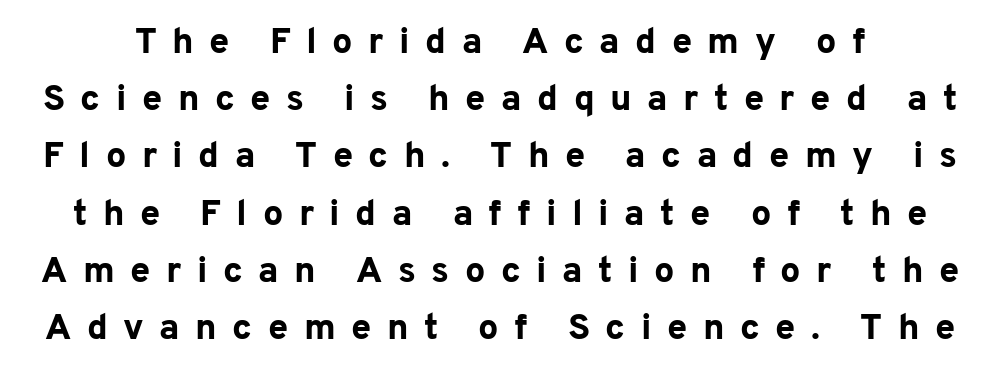
Looks like regular typesetting: each glyph gets only the width it needs. These lines are composed in type without serifs. A normal amount of white space separates one row of letters from the next. The letterforms stand isolated, each surrounded by extra space. Descender tails drop into unmarked territory. What weight is shown? A full bold with thick strokes.
